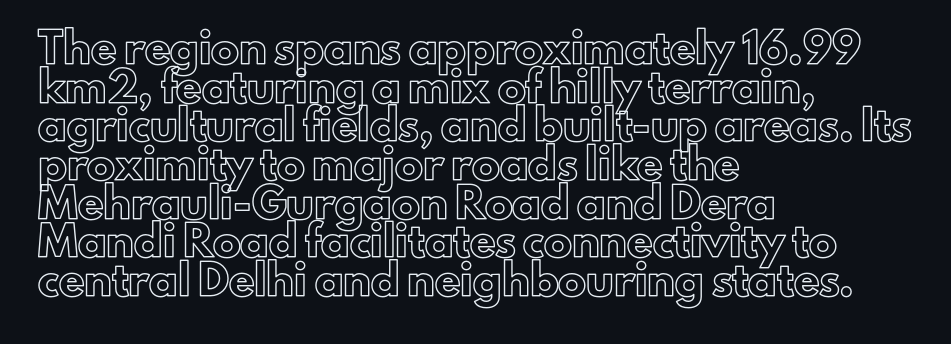
{"italic": "no", "width": "normal", "x_height": "small", "monospaced": "no", "underline": "no", "align": "left", "line_spacing": "normal", "line_spacing_ratio": 1.38, "letter_spacing": "normal", "letter_spacing_em": 0.0, "glyph_px": 28}
